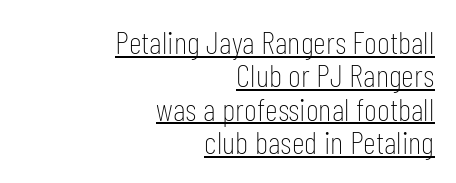
{"serif": "no", "italic": "no", "bold": "no", "weight": "thin", "width": "condensed", "stroke_contrast": "low", "x_height": "medium", "monospaced": "no", "underline": "yes", "align": "right", "line_spacing": "tight", "line_spacing_ratio": 1.04, "letter_spacing": "normal", "letter_spacing_em": 0.0, "glyph_px": 32}
